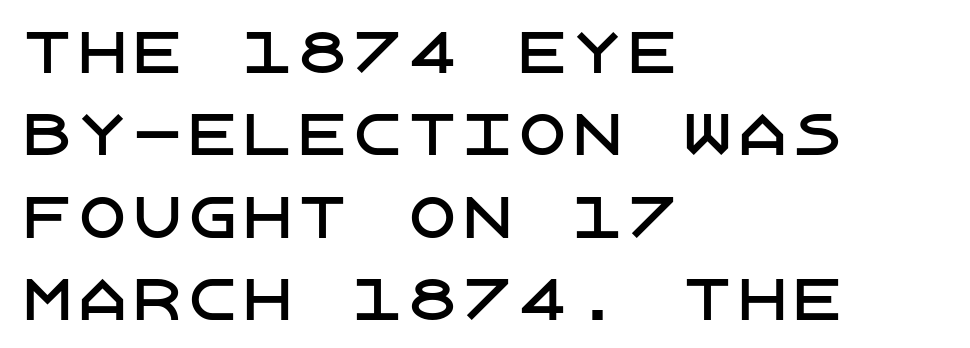
{"serif": "no", "italic": "no", "width": "normal", "stroke_contrast": "low", "x_height": "large", "underline": "no", "align": "left", "line_spacing": "normal", "line_spacing_ratio": 1.5, "letter_spacing": "normal", "letter_spacing_em": 0.0, "glyph_px": 55}
